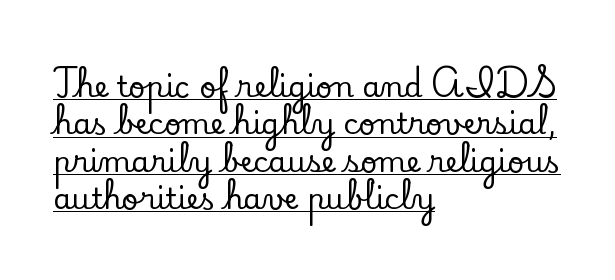
Q: Is the text italic (slanted)? A: No, it is upright.
Q: Is the typeface a serif or a sans-serif typeface? A: Serif.
Q: Is the text underlined? A: Yes.
Q: How is the paragraph aligned? A: Left-aligned.
Q: Is the spacing between letters normal or unusually wide? A: Normal.
Q: Is the spacing between lines tight, normal or loose? A: Normal.
Q: Width (condensed, normal, or wide)? A: Normal.
Q: Stroke contrast? A: Low.
Q: x-height? A: Small.
Q: Monospaced? A: No.
